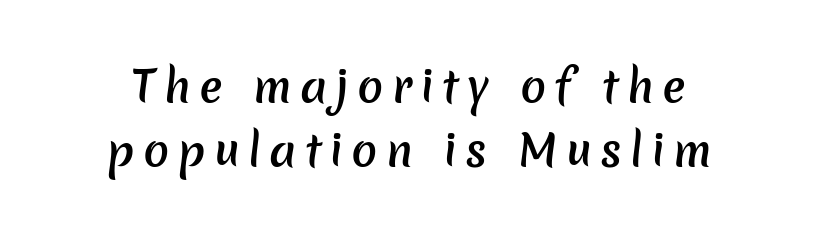
This is the in-between weight designers call semibold or demi. Vertically, the passage feels balanced, rows spaced as you'd expect. Each letter's strokes conclude bluntly, with no projecting serifs. Varying glyph widths throughout — classic text-font behaviour. This rendering features lettering with no underline.
